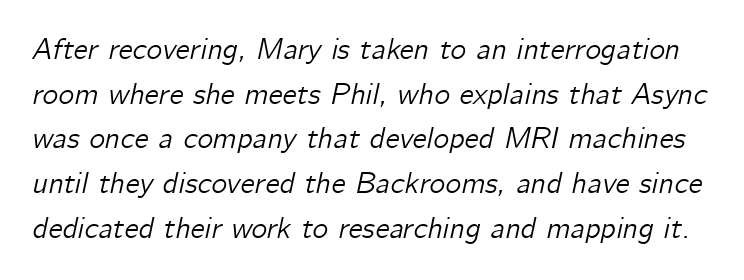
Q: Is the text italic (slanted)? A: Yes, it leans right by about 12 degrees.
Q: Is the text underlined? A: No.
Q: Is the spacing between letters normal or unusually wide? A: Normal.
Q: Is the spacing between lines tight, normal or loose? A: Normal.
Q: Width (condensed, normal, or wide)? A: Normal.
Q: Stroke contrast? A: Low.
Q: x-height? A: Medium.
Q: Monospaced? A: No.
